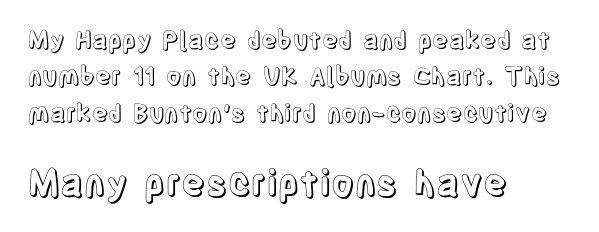
The image shows 36 px condensed type, upright; set left-aligned, normal line spacing (1.52x), normal letter spacing, not underlined; the second (bottom) block is 1.5x larger; a large x-height.
